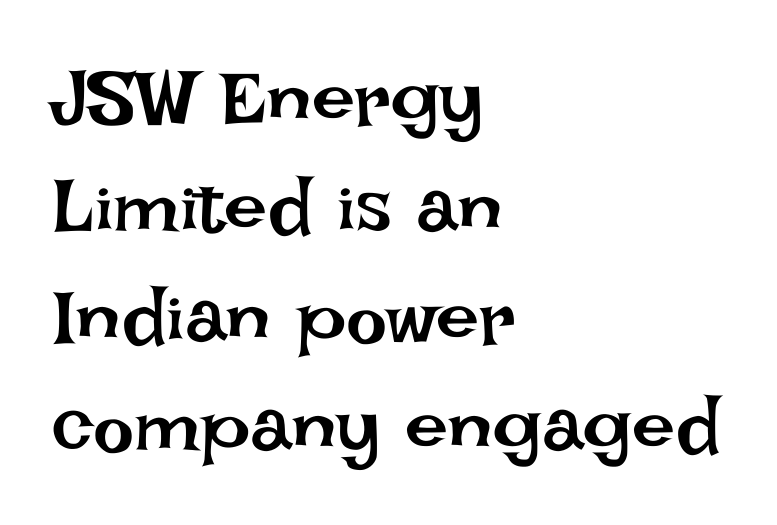
Every row of glyphs begins at an identical x-position on the left. Does the leading feel generous? No, just average. The letters advance in unequal steps, a hallmark of proportional type. Posture: straight, roman, zero tilt. Bold? No — there's no thickening of the strokes.
